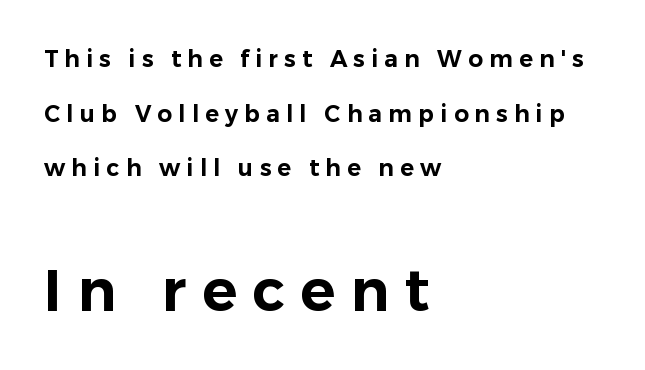
The image shows 58 px sans-serif type, upright; set left-aligned, loose line spacing (2.37x), unusually wide letter spacing (+0.27 em), not underlined; the second (bottom) block is 2.52x larger; low stroke contrast and a medium x-height.
